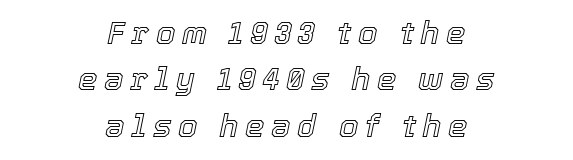
{"italic": "yes", "lean": "right", "slant_degrees": 12, "width": "normal", "x_height": "medium", "monospaced": "no", "underline": "no", "align": "center", "line_spacing": "normal", "line_spacing_ratio": 1.5, "letter_spacing": "wide", "letter_spacing_em": 0.22, "glyph_px": 31}
